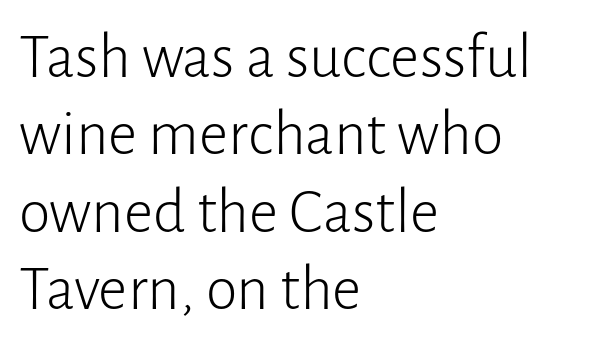
The image shows 64 px light sans-serif type, upright; set left-aligned, line spacing 1.21x, normal letter spacing, not underlined; low stroke contrast and a medium x-height.
